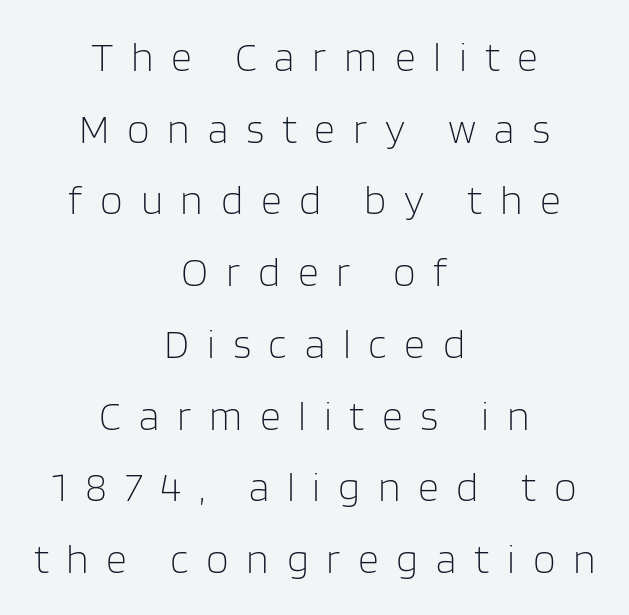
This sample uses an upright cut, with every glyph sitting square on the baseline. Leftover space on each line is divided equally before and after the words. Font category for this specimen: sans-serif. The typeface has the unassuming heft of standard copy or less.
